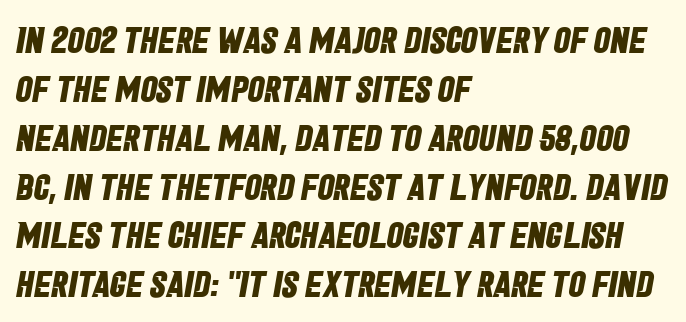
Tracking value appears to be zero — textbook default spacing. Vertically, the passage feels balanced, rows spaced as you'd expect. The rendering shows plain stroke endings on the letterforms — a sans-serif design. The strokes are fattened all the way to bold. Any mark beneath the type? The region is blank.
